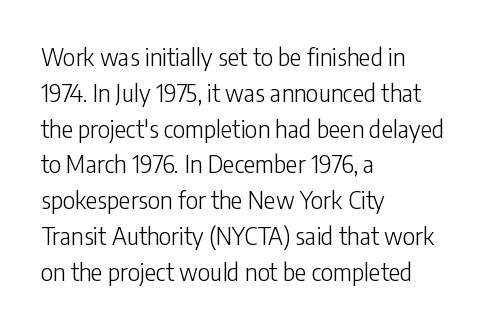
The setting favours the left margin, as ordinary paragraphs usually do. Upright lettering throughout. Letter spacing: default. No chunkiness to these letters — they're not bold.
